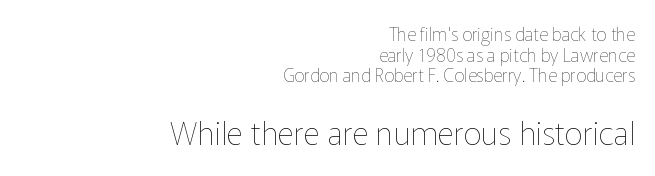
Q: Is the text bold? A: No.
Q: Is the text italic (slanted)? A: No, it is upright.
Q: Is the text underlined? A: No.
Q: How is the paragraph aligned? A: Right-aligned.
Q: Is the spacing between letters normal or unusually wide? A: Normal.
Q: Is the spacing between lines tight, normal or loose? A: Tight.
Q: Which block of text is set in a larger size, the first (top) or the second (bottom)? A: The second (bottom) one.
Q: Width (condensed, normal, or wide)? A: Normal.
Q: Stroke contrast? A: Low.
Q: x-height? A: Medium.
Q: Monospaced? A: No.
